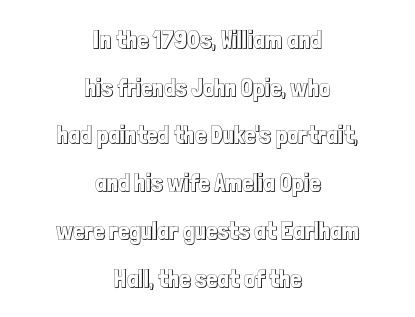
{"italic": "no", "underline": "no", "align": "center", "line_spacing": "loose", "line_spacing_ratio": 1.91, "letter_spacing": "normal", "letter_spacing_em": 0.0, "glyph_px": 25}
